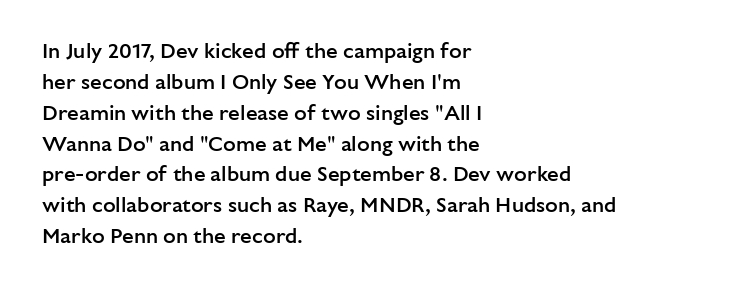
The image shows 21 px text type, upright; set left-aligned, normal line spacing (1.47x), normal letter spacing, not underlined.
